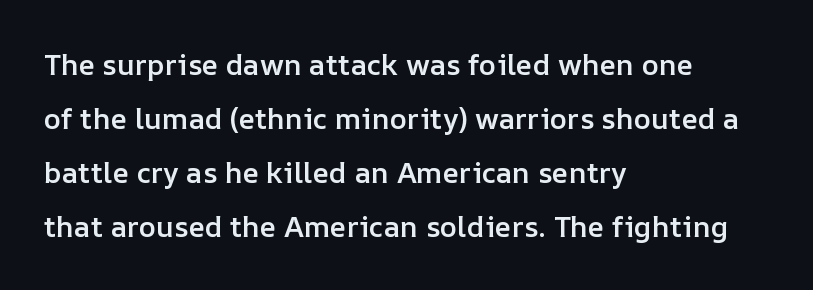
Set as a demibold, roughly 600 on the weight scale. Lines of text with bare space underneath. When letters stand straight like this, we call the style roman or upright. Short note: letters normally spaced. Where is the straight margin? On the left. Spacing verdict: proportional, widths tailored to each character.
